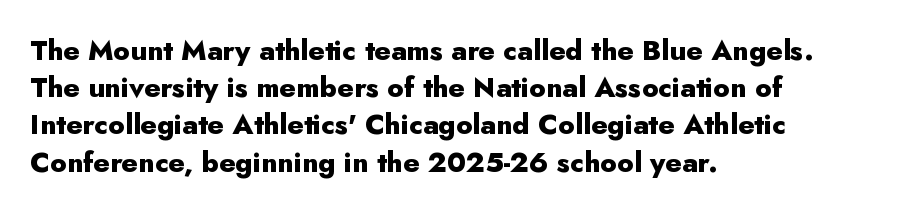
One glance says typical: line gaps are just what's usual. The baseline area is clear. Typographic density is high because the face is bold. The letters stand straight up with perfectly vertical stems. Varying glyph widths throughout — classic text-font behaviour.
